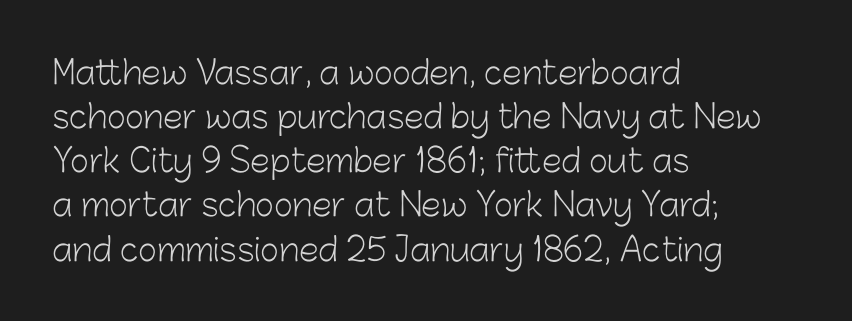
The image shows 32 px light sans-serif type, upright; set left-aligned, normal line spacing (1.38x), normal letter spacing, not underlined; low stroke contrast and a medium x-height.
